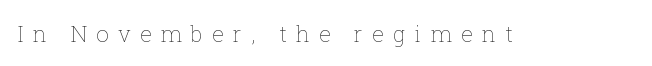
Q: Is the text bold? A: No.
Q: Is the text italic (slanted)? A: No, it is upright.
Q: Is the text underlined? A: No.
Q: Is the spacing between letters normal or unusually wide? A: Unusually wide.
